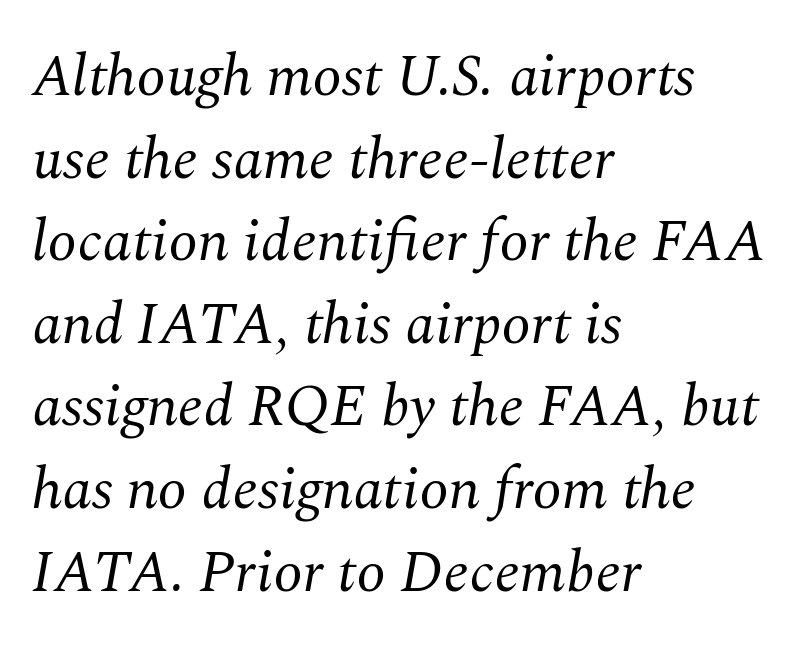
The image shows 59 px regular-weight serif type, italic (leaning right); set left-aligned, normal line spacing (1.4x), normal letter spacing, not underlined; medium stroke contrast and a medium x-height.
